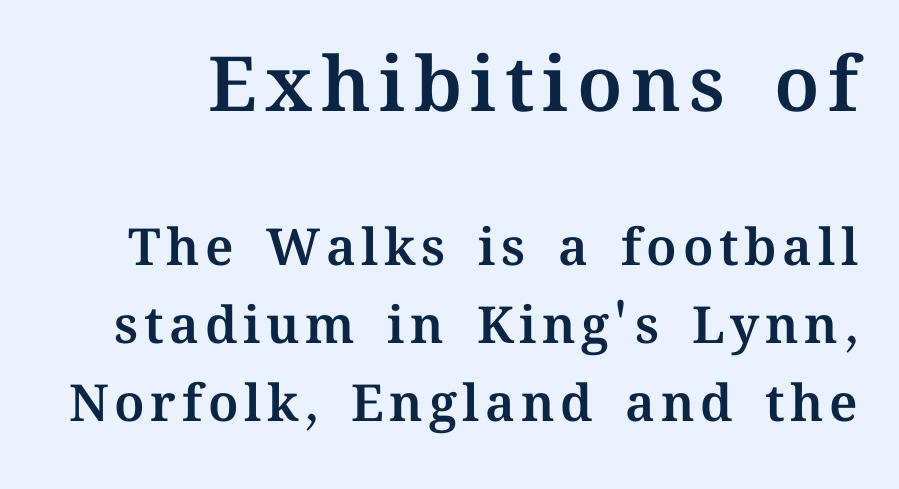
The image shows 76 px text type, upright; set normal line spacing (1.53x), not underlined; the first (top) block is 1.49x larger; medium stroke contrast and a medium x-height.
